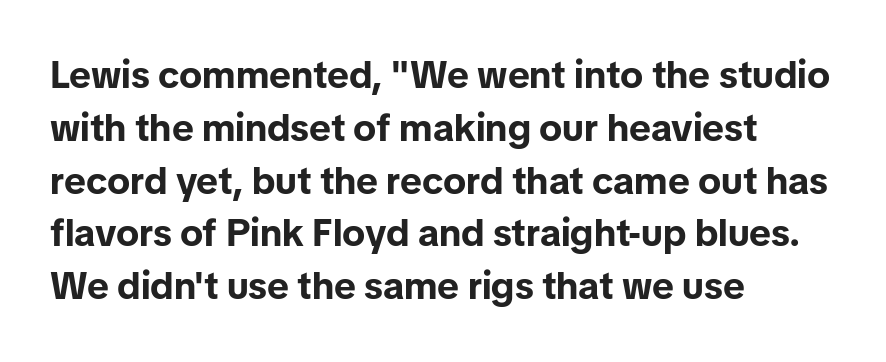
{"serif": "no", "italic": "no", "bold": "yes", "weight": "bold", "width": "normal", "stroke_contrast": "low", "x_height": "medium", "monospaced": "no", "underline": "no", "align": "left", "line_spacing": "normal", "line_spacing_ratio": 1.39, "letter_spacing": "normal", "letter_spacing_em": 0.0, "glyph_px": 38}
